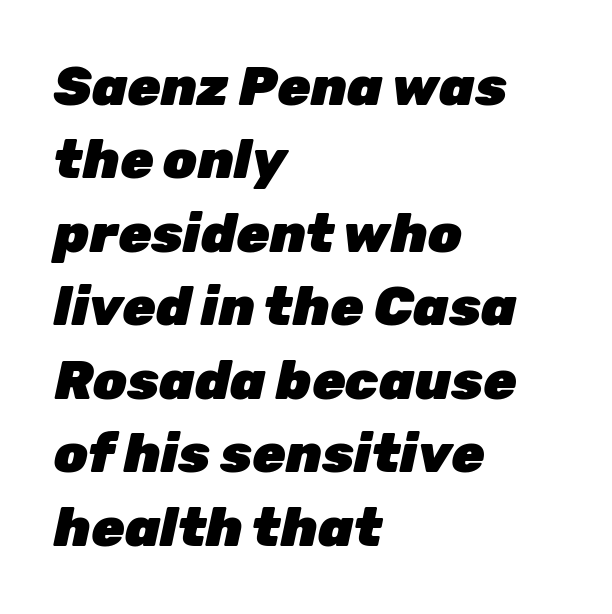
The image shows 54 px heavy type, italic (leaning right); set left-aligned, normal line spacing (1.36x), normal letter spacing, not underlined; low stroke contrast and a medium x-height.
